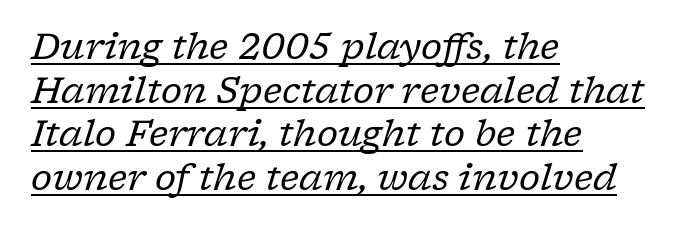
{"serif": "yes", "italic": "yes", "lean": "right", "slant_degrees": 17, "bold": "no", "weight": "regular", "width": "normal", "stroke_contrast": "low", "x_height": "medium", "monospaced": "no", "underline": "yes", "align": "left", "line_spacing_ratio": 1.21, "letter_spacing": "normal", "letter_spacing_em": 0.0, "glyph_px": 36}
